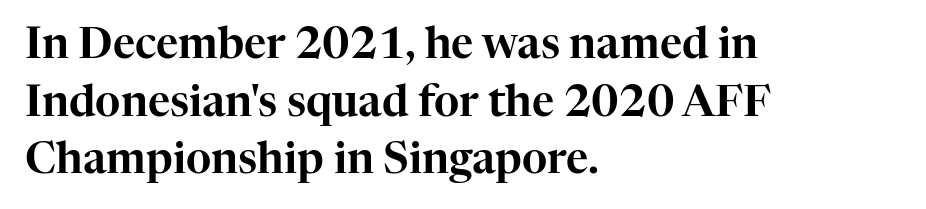
Notice how the passage keeps a crisp vertical edge on the left only. The type is set solid horizontally, with unmodified tracking. Letters rest on an invisible, unmarked baseline. Whoever set this chose a conventional vertical rhythm. The specimen reads as upright at a glance.
